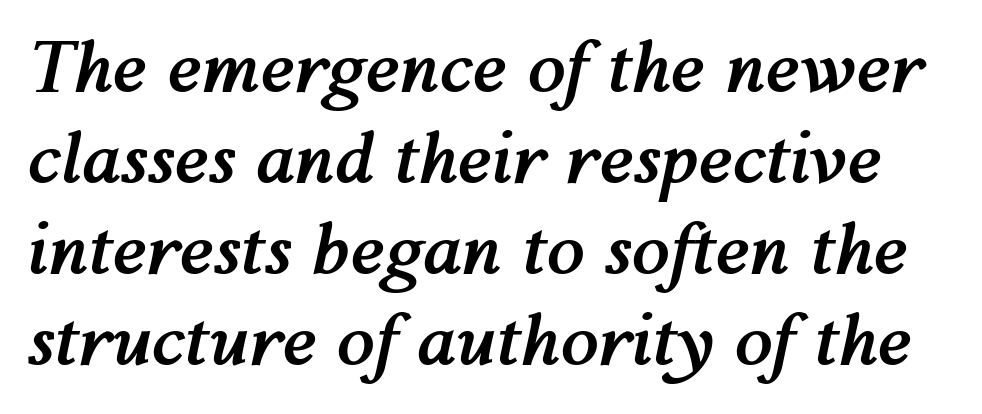
The image shows 69 px semibold type, italic (leaning right); set normal line spacing (1.32x), normal letter spacing, not underlined; medium stroke contrast and a medium x-height.
